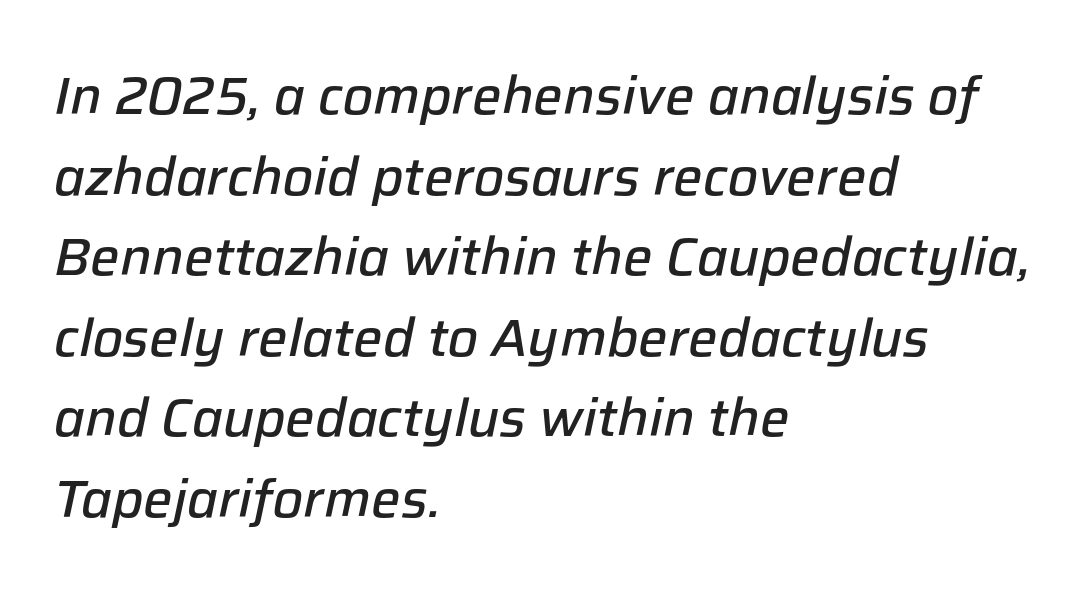
The image shows 52 px semibold type, italic (leaning right); set left-aligned, normal line spacing (1.55x), normal letter spacing, not underlined; low stroke contrast and a medium x-height.
